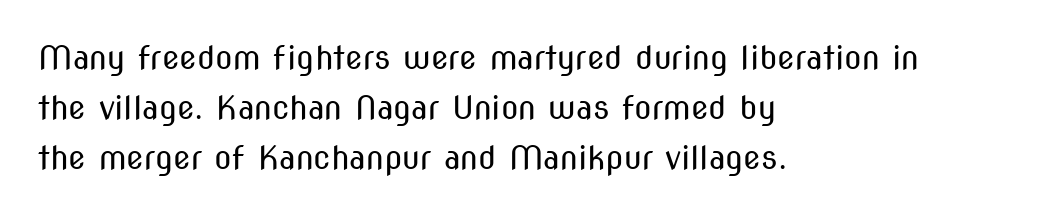
Q: Is the text bold? A: No.
Q: Is the text italic (slanted)? A: No, it is upright.
Q: Is the typeface a serif or a sans-serif typeface? A: Sans-serif.
Q: Is the text underlined? A: No.
Q: How is the paragraph aligned? A: Left-aligned.
Q: Is the spacing between letters normal or unusually wide? A: Normal.
Q: Is the spacing between lines tight, normal or loose? A: Normal.
Q: Width (condensed, normal, or wide)? A: Condensed.
Q: Stroke contrast? A: Medium.
Q: x-height? A: Medium.
Q: Monospaced? A: No.
